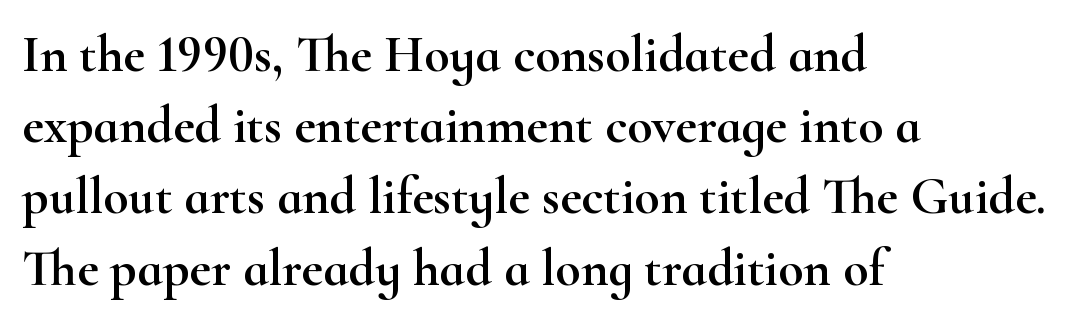
{"serif": "yes", "italic": "no", "width": "wide", "stroke_contrast": "high", "x_height": "small", "monospaced": "no", "underline": "no", "align": "left", "line_spacing": "normal", "line_spacing_ratio": 1.37, "letter_spacing": "normal", "letter_spacing_em": 0.0, "glyph_px": 52}
